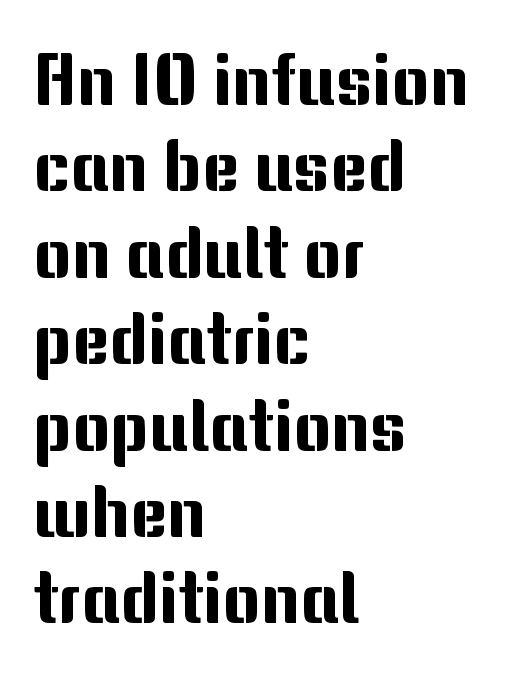
Is the letter spacing exaggerated? No — it looks like the ordinary default. These lines were composed using upright roman letters. No word sits above an underline. Is the block centered? No — it sits flush against the left margin.
